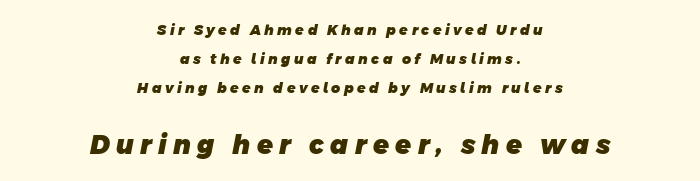
Q: Is the text bold? A: Yes.
Q: Is the text underlined? A: No.
Q: How is the paragraph aligned? A: Centered.
Q: Is the spacing between letters normal or unusually wide? A: Unusually wide.
Q: Is the spacing between lines tight, normal or loose? A: Loose.
Q: Which block of text is set in a larger size, the first (top) or the second (bottom)? A: The second (bottom) one.
